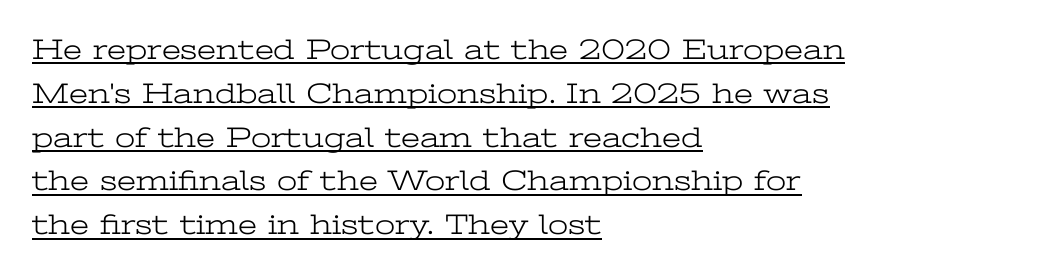
Posture: upright roman. In designer terms, the underline attribute is active on this setting. Leftover space on each line is placed entirely after the last word. The rows are spaced the way most documents space them. Tracking here is standard; glyphs follow each other at the usual distance.
